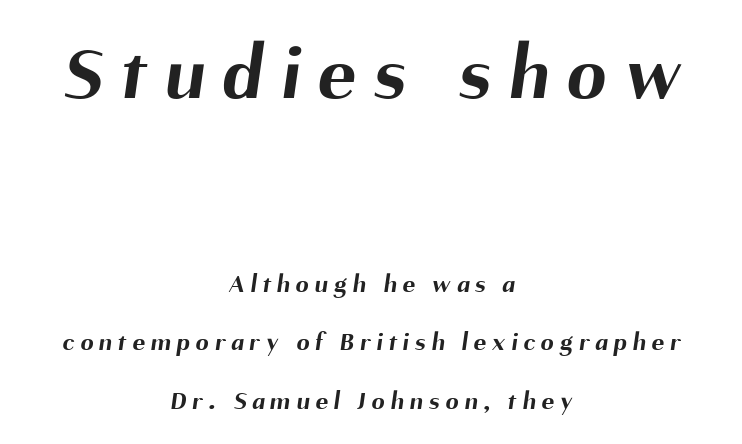
Q: Is the text bold? A: Yes.
Q: Is the typeface a serif or a sans-serif typeface? A: Sans-serif.
Q: Is the text underlined? A: No.
Q: How is the paragraph aligned? A: Centered.
Q: Is the spacing between letters normal or unusually wide? A: Unusually wide.
Q: Is the spacing between lines tight, normal or loose? A: Loose.
Q: Which block of text is set in a larger size, the first (top) or the second (bottom)? A: The first (top) one.
Q: Width (condensed, normal, or wide)? A: Normal.
Q: Stroke contrast? A: Medium.
Q: x-height? A: Medium.
Q: Monospaced? A: No.
